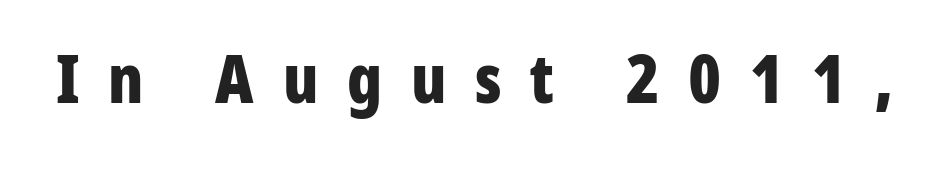
It's the straight-up-and-down kind of type. Lines of text with bare space underneath. Students, note that the glyphs here are deliberately spaced far apart. The strokes are fattened all the way to bold. The passage shown is typed in a proportional face where columns would drift.
